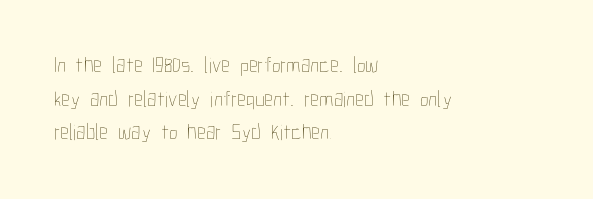
Q: Is the text bold? A: No.
Q: Is the text italic (slanted)? A: No, it is upright.
Q: Is the text underlined? A: No.
Q: How is the paragraph aligned? A: Left-aligned.
Q: Is the spacing between letters normal or unusually wide? A: Normal.
Q: Is the spacing between lines tight, normal or loose? A: Normal.
